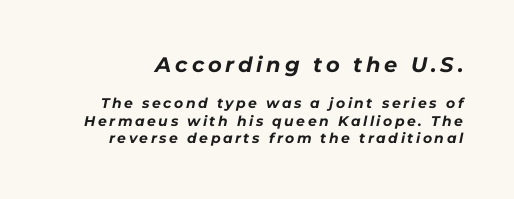
Q: Is the text bold? A: Yes.
Q: Is the text italic (slanted)? A: Yes, it leans right by about 11 degrees.
Q: Is the text underlined? A: No.
Q: Is the spacing between lines tight, normal or loose? A: Normal.
Q: Which block of text is set in a larger size, the first (top) or the second (bottom)? A: The first (top) one.
